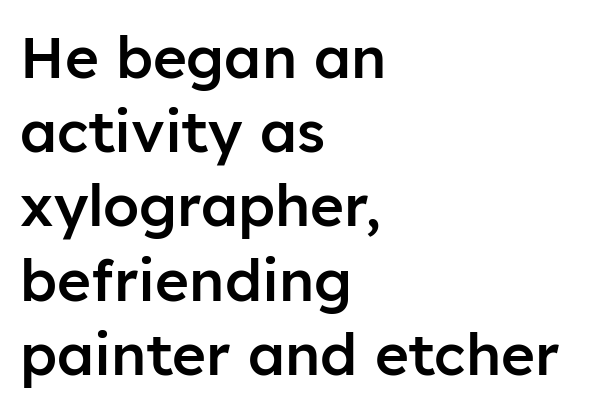
No feet cap the strokes, marking this as sans-serif type. A bit beefed up — I'd call it semibold rather than bold. Unlike italic type, these characters show no tilt at all. Where is the straight margin? On the left. Character widths vary here, with narrow letters taking less room than wide ones.
